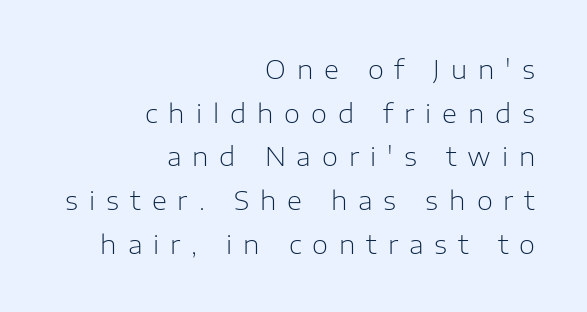
Someone cranked the tracking dial way up on this one. Each new line begins a customary step beneath the previous one. Every row of glyphs terminates at an identical x-position on the right. Is the stroke heavy? The answer is a plain regular-or-lighter. Every character sits straight up, as roman type does.
